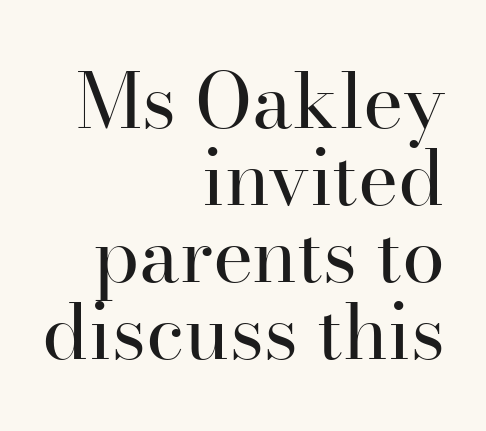
Q: Is the text bold? A: No.
Q: Is the text italic (slanted)? A: No, it is upright.
Q: Is the typeface a serif or a sans-serif typeface? A: Serif.
Q: Is the text underlined? A: No.
Q: How is the paragraph aligned? A: Right-aligned.
Q: Is the spacing between letters normal or unusually wide? A: Normal.
Q: Is the spacing between lines tight, normal or loose? A: Tight.
Q: Width (condensed, normal, or wide)? A: Normal.
Q: Stroke contrast? A: High.
Q: x-height? A: Small.
Q: Monospaced? A: No.
